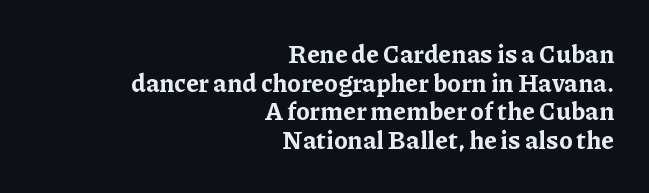
Decoration check: the copy has no underline. Glyph-to-glyph distance matches everyday printed text. Short and long lines alike share a common ending point at right. Nope, not italic — everything's standing straight.
